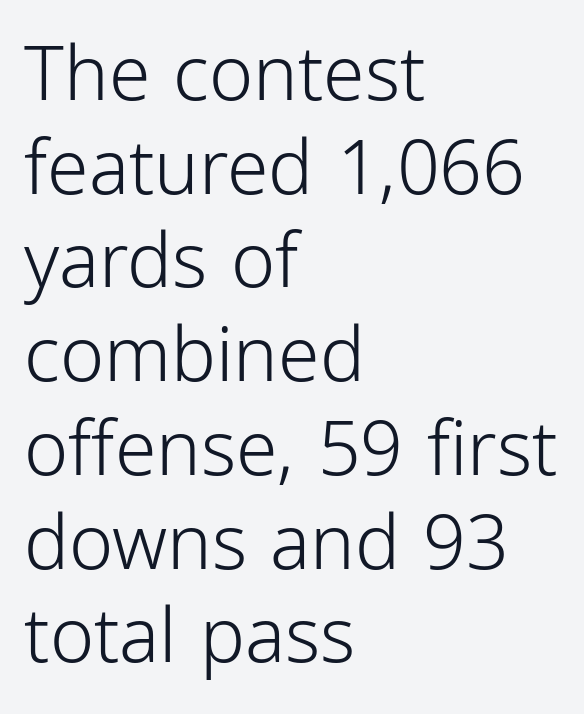
The image shows 75 px light, condensed sans-serif type, upright; set left-aligned, normal line spacing (1.25x), normal letter spacing, not underlined; low stroke contrast and a medium x-height.
